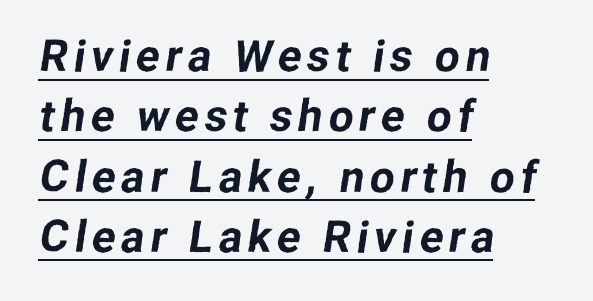
The string is rendered with underlining switched on. Each line starts at the same left margin while the right side varies. The rendering shows plain stroke endings on the letterforms — a sans-serif design. Spacing verdict: proportional, widths tailored to each character. Whoever set this chose a conventional vertical rhythm.
